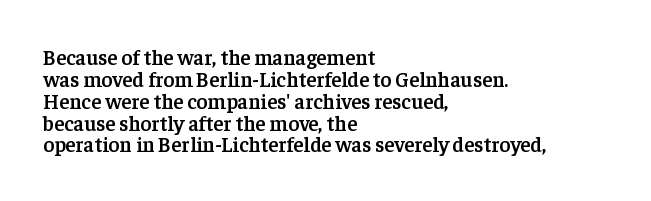
{"italic": "no", "bold": "semi", "underline": "no", "align": "left", "line_spacing": "tight", "line_spacing_ratio": 1.04, "letter_spacing": "normal", "letter_spacing_em": 0.0, "glyph_px": 21}
